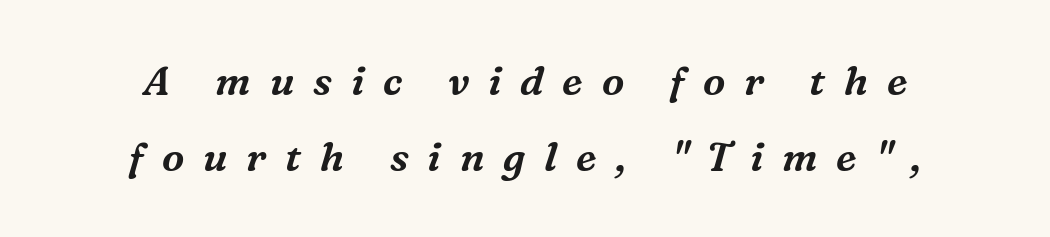
{"serif": "yes", "italic": "yes", "lean": "right", "slant_degrees": 16, "width": "normal", "stroke_contrast": "medium", "x_height": "medium", "monospaced": "no", "underline": "no", "align": "center", "line_spacing": "loose", "line_spacing_ratio": 1.9, "letter_spacing": "wide", "letter_spacing_em": 0.47, "glyph_px": 40}
